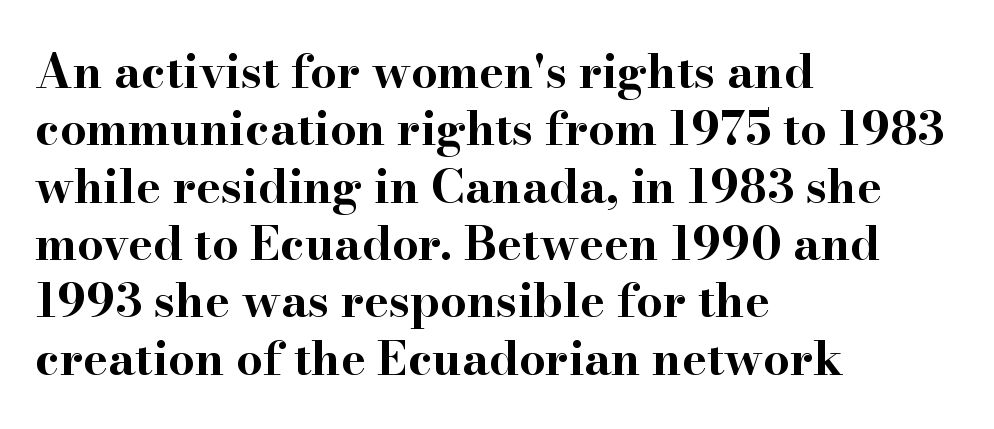
Q: Is the text bold? A: Yes.
Q: Is the text italic (slanted)? A: No, it is upright.
Q: Is the typeface a serif or a sans-serif typeface? A: Serif.
Q: Is the text underlined? A: No.
Q: How is the paragraph aligned? A: Left-aligned.
Q: Is the spacing between letters normal or unusually wide? A: Normal.
Q: Width (condensed, normal, or wide)? A: Wide.
Q: Stroke contrast? A: High.
Q: x-height? A: Small.
Q: Monospaced? A: No.
